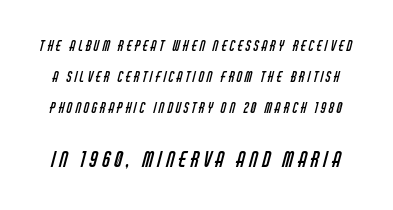
The image shows 21 px text type; set loose line spacing (2.2x), unusually wide letter spacing (+0.2 em), not underlined; the second (bottom) block is 1.5x larger.
